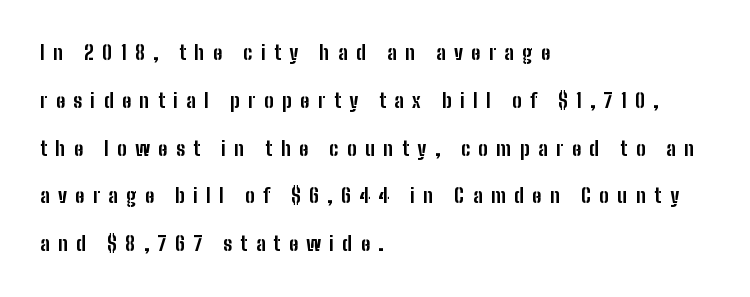
{"italic": "no", "bold": "yes", "underline": "no", "align": "left", "line_spacing": "loose", "line_spacing_ratio": 2.39, "letter_spacing": "wide", "letter_spacing_em": 0.42, "glyph_px": 20}
